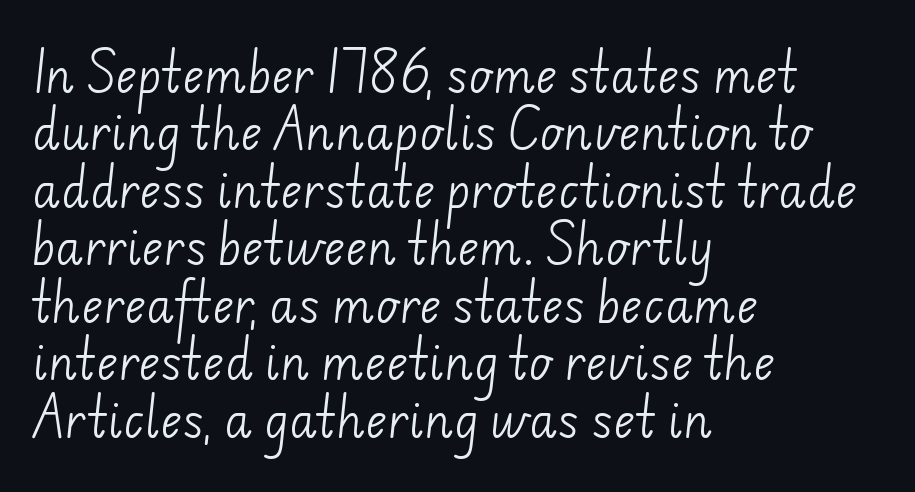
{"serif": "no", "bold": "no", "weight": "light", "width": "normal", "stroke_contrast": "low", "x_height": "small", "monospaced": "no", "underline": "no", "align": "left", "line_spacing": "normal", "line_spacing_ratio": 1.25, "letter_spacing": "normal", "letter_spacing_em": 0.0, "glyph_px": 46}
